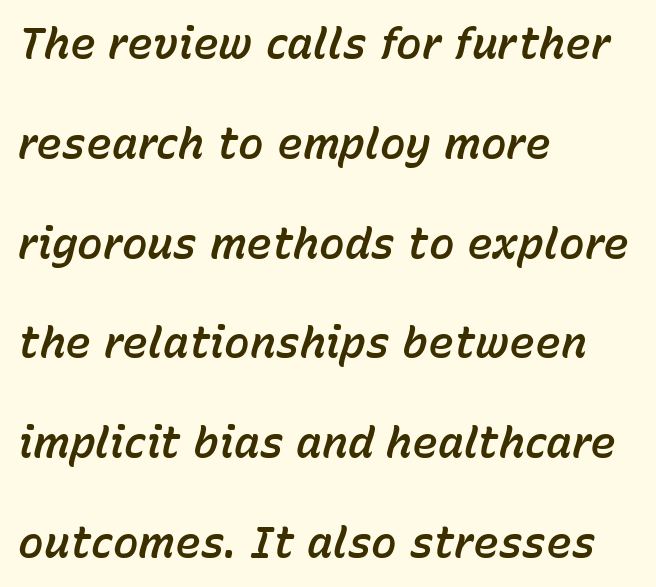
{"italic": "yes", "lean": "right", "slant_degrees": 15, "width": "normal", "stroke_contrast": "low", "x_height": "medium", "monospaced": "no", "underline": "no", "align": "left", "line_spacing": "loose", "line_spacing_ratio": 2.32, "letter_spacing": "normal", "letter_spacing_em": 0.0, "glyph_px": 43}
